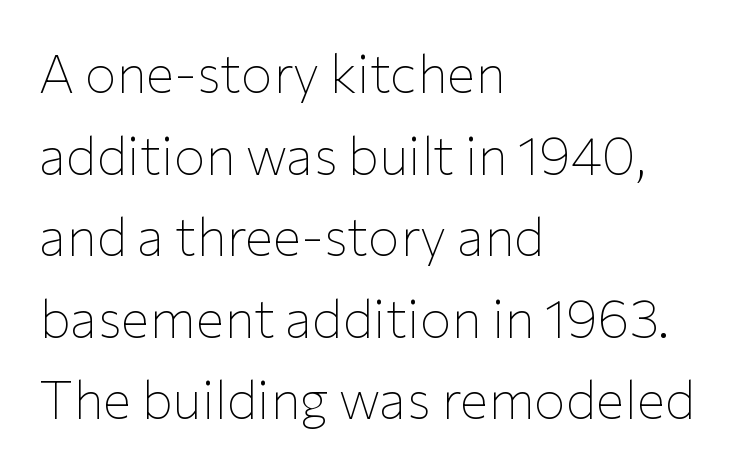
The image shows 53 px thin sans-serif type, upright; set left-aligned, normal line spacing (1.54x), normal letter spacing, not underlined; low stroke contrast and a medium x-height.
